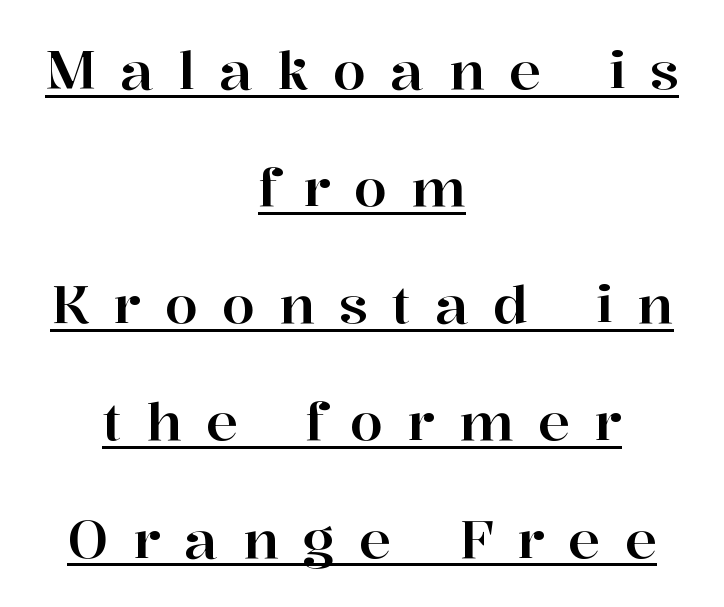
The image shows 53 px serif type, upright; set centered, loose line spacing (2.21x), unusually wide letter spacing (+0.46 em), underlined; high stroke contrast and a medium x-height.
